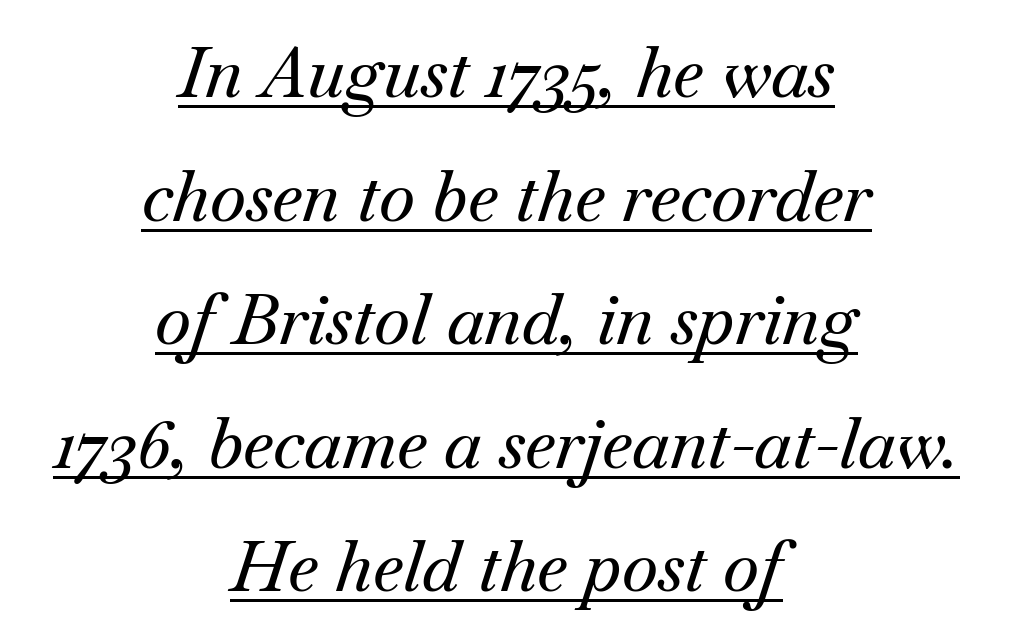
{"serif": "yes", "italic": "yes", "lean": "right", "slant_degrees": 18, "width": "normal", "stroke_contrast": "medium", "x_height": "small", "monospaced": "no", "underline": "yes", "align": "center", "line_spacing_ratio": 1.79, "letter_spacing": "normal", "letter_spacing_em": 0.0, "glyph_px": 69}
